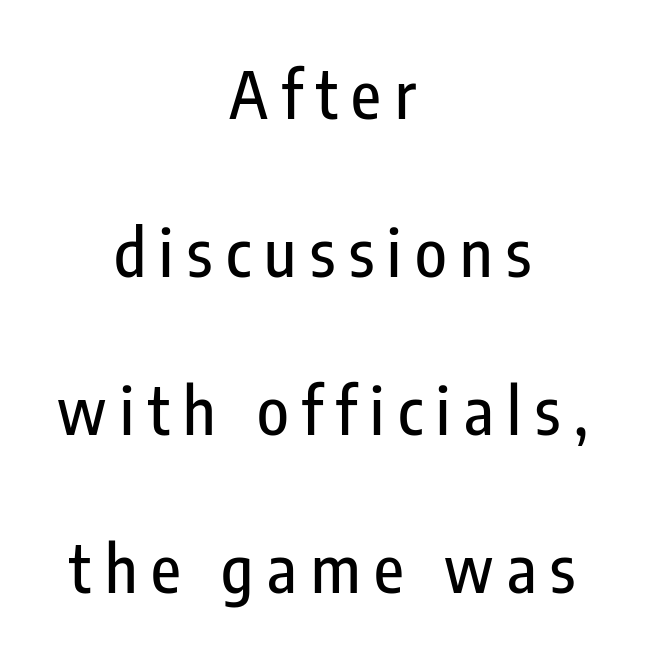
{"serif": "no", "italic": "no", "width": "condensed", "stroke_contrast": "low", "x_height": "medium", "monospaced": "no", "underline": "no", "align": "center", "line_spacing": "loose", "line_spacing_ratio": 2.43, "letter_spacing": "wide", "letter_spacing_em": 0.21, "glyph_px": 65}
